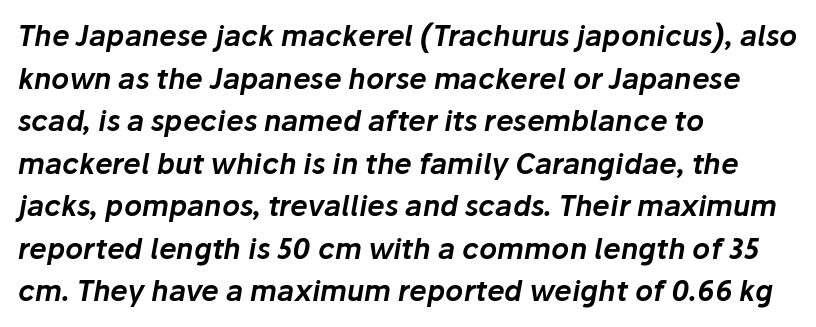
Regular leading. The whole block is typeset with a tilt. Glance below the letters and you will spot only blank space. The lines are quadded left. The rendering uses natural spacing where letterforms have individual widths.
